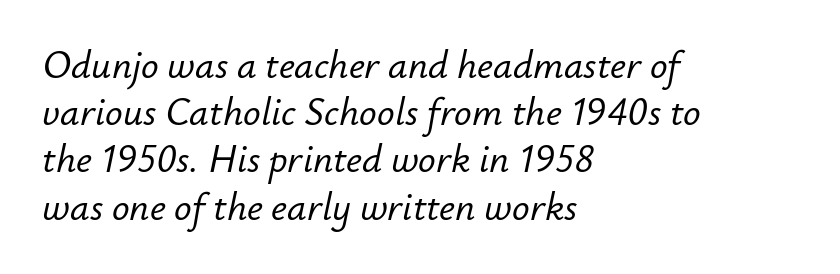
Q: Is the text italic (slanted)? A: Yes, it leans right by about 12 degrees.
Q: Is the text underlined? A: No.
Q: How is the paragraph aligned? A: Left-aligned.
Q: Is the spacing between letters normal or unusually wide? A: Normal.
Q: Width (condensed, normal, or wide)? A: Normal.
Q: Stroke contrast? A: Low.
Q: x-height? A: Small.
Q: Monospaced? A: No.
